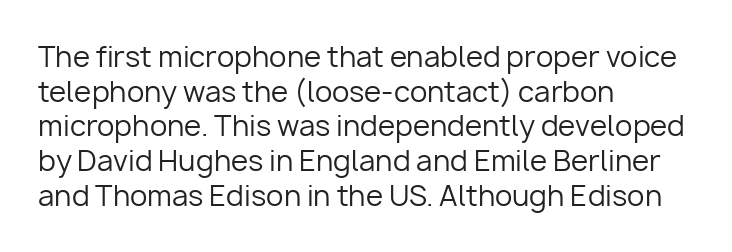
Weight: in the light-to-regular range. The designer went with a sans here, leaving each stem footless. Descenders are the only things crossing below the line. Line starts are locked; line ends wander.
